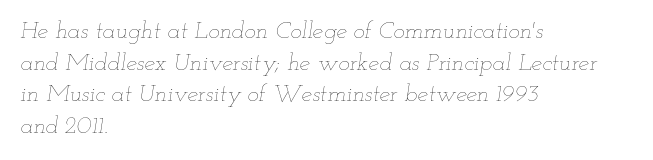
Q: Is the text bold? A: No.
Q: Is the text italic (slanted)? A: Yes, it leans right by about 12 degrees.
Q: Is the text underlined? A: No.
Q: How is the paragraph aligned? A: Left-aligned.
Q: Is the spacing between letters normal or unusually wide? A: Normal.
Q: Is the spacing between lines tight, normal or loose? A: Normal.
